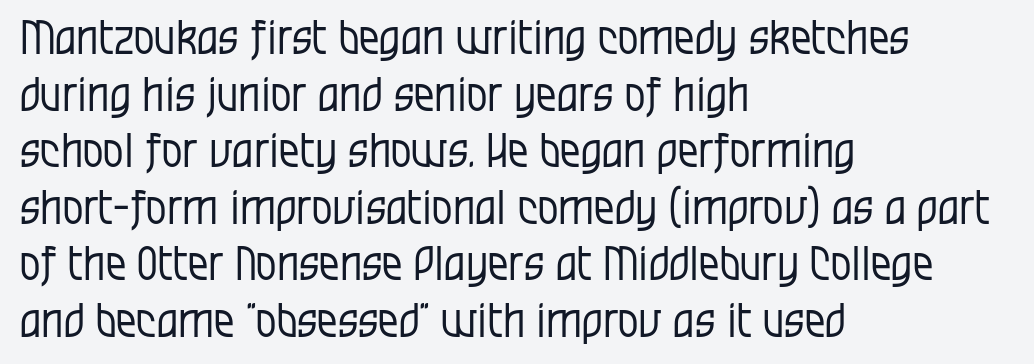
The image shows 46 px regular-weight, condensed sans-serif type, upright; set left-aligned, line spacing 1.23x, normal letter spacing, not underlined; low stroke contrast and a large x-height.
